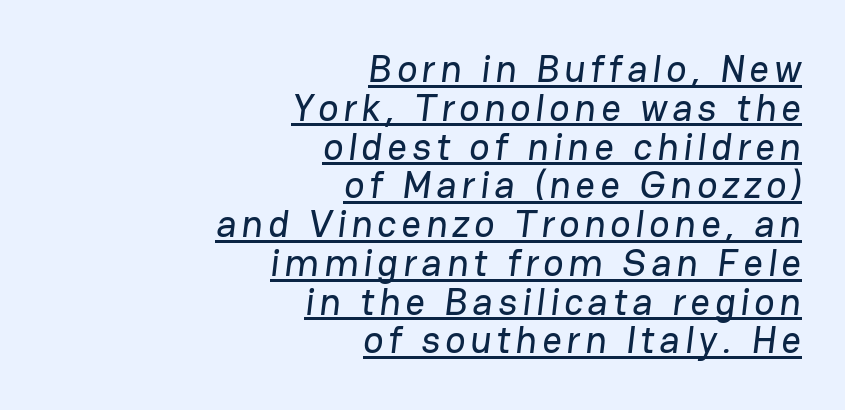
Q: Is the typeface a serif or a sans-serif typeface? A: Sans-serif.
Q: Is the text underlined? A: Yes.
Q: How is the paragraph aligned? A: Right-aligned.
Q: Is the spacing between lines tight, normal or loose? A: Tight.
Q: Width (condensed, normal, or wide)? A: Normal.
Q: Stroke contrast? A: Low.
Q: x-height? A: Medium.
Q: Monospaced? A: No.
